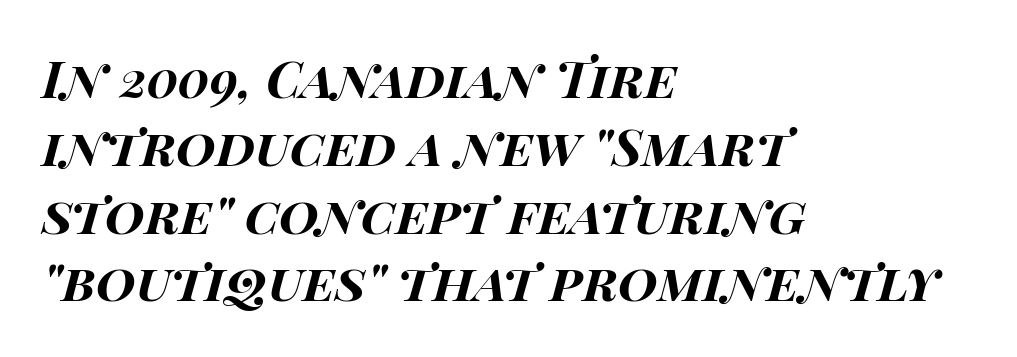
Q: Is the text bold? A: Yes.
Q: Is the text italic (slanted)? A: Yes, it leans right by about 15 degrees.
Q: Is the text underlined? A: No.
Q: How is the paragraph aligned? A: Left-aligned.
Q: Is the spacing between letters normal or unusually wide? A: Normal.
Q: Is the spacing between lines tight, normal or loose? A: Normal.
Q: Width (condensed, normal, or wide)? A: Wide.
Q: Stroke contrast? A: High.
Q: x-height? A: Large.
Q: Monospaced? A: No.
